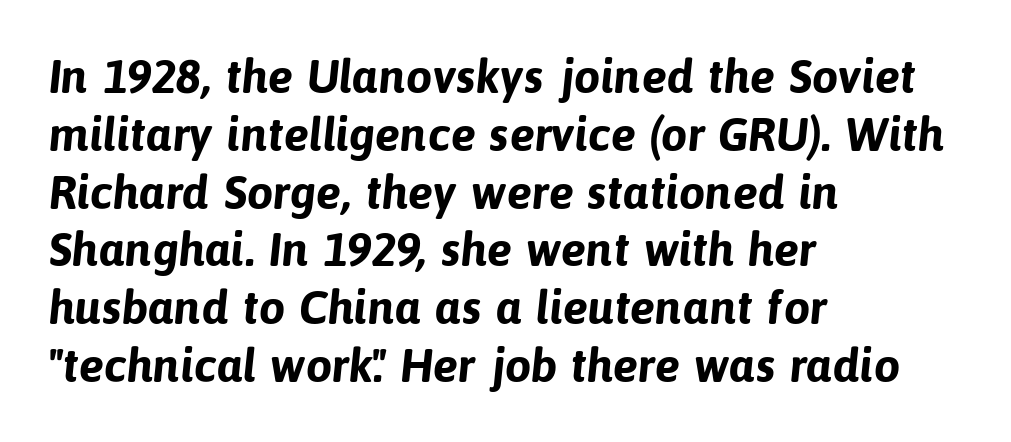
{"serif": "no", "bold": "yes", "weight": "bold", "width": "normal", "stroke_contrast": "low", "x_height": "medium", "monospaced": "no", "underline": "no", "align": "left", "line_spacing_ratio": 1.23, "letter_spacing": "normal", "letter_spacing_em": 0.0, "glyph_px": 47}
